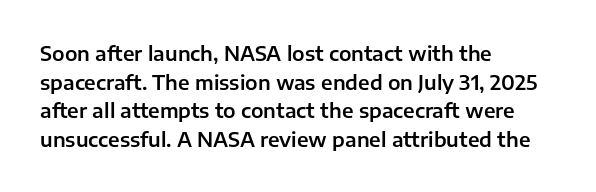
{"italic": "no", "underline": "no", "align": "left", "line_spacing": "normal", "line_spacing_ratio": 1.43, "letter_spacing": "normal", "letter_spacing_em": 0.0, "glyph_px": 20}
